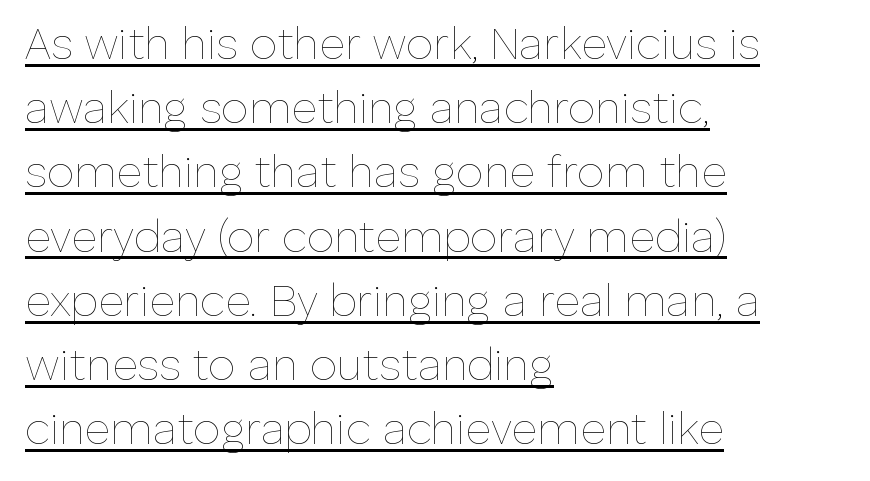
Q: Is the text bold? A: No.
Q: Is the text italic (slanted)? A: No, it is upright.
Q: Is the text underlined? A: Yes.
Q: How is the paragraph aligned? A: Left-aligned.
Q: Is the spacing between letters normal or unusually wide? A: Normal.
Q: Is the spacing between lines tight, normal or loose? A: Normal.
Q: Width (condensed, normal, or wide)? A: Normal.
Q: Stroke contrast? A: Low.
Q: x-height? A: Medium.
Q: Monospaced? A: No.
